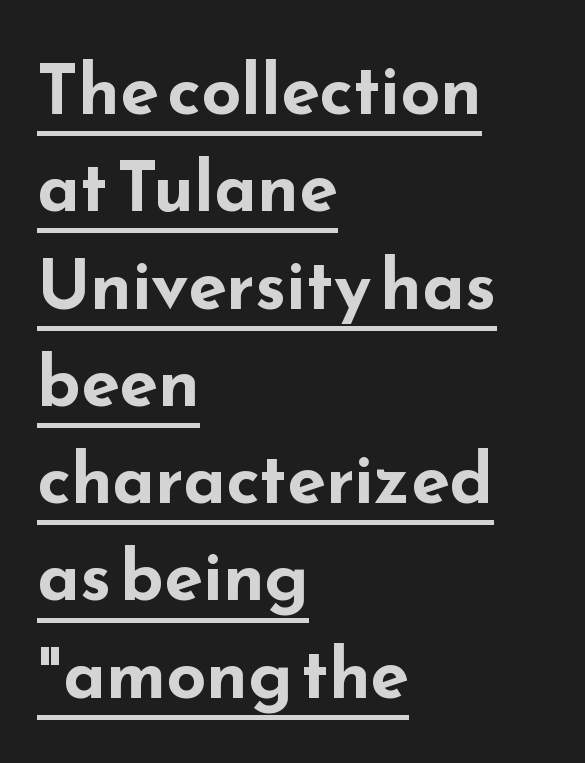
Q: Is the text bold? A: Yes.
Q: Is the text italic (slanted)? A: No, it is upright.
Q: Is the typeface a serif or a sans-serif typeface? A: Sans-serif.
Q: Is the text underlined? A: Yes.
Q: How is the paragraph aligned? A: Left-aligned.
Q: Is the spacing between letters normal or unusually wide? A: Normal.
Q: Is the spacing between lines tight, normal or loose? A: Normal.
Q: Width (condensed, normal, or wide)? A: Wide.
Q: Stroke contrast? A: Low.
Q: x-height? A: Small.
Q: Monospaced? A: No.
